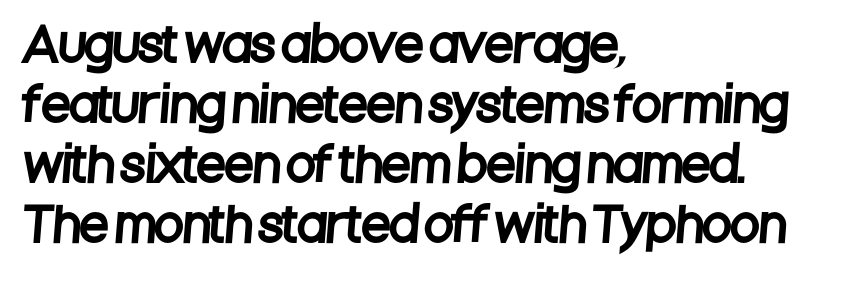
Q: Is the typeface a serif or a sans-serif typeface? A: Sans-serif.
Q: Is the text underlined? A: No.
Q: How is the paragraph aligned? A: Left-aligned.
Q: Is the spacing between letters normal or unusually wide? A: Normal.
Q: Is the spacing between lines tight, normal or loose? A: Normal.
Q: Width (condensed, normal, or wide)? A: Condensed.
Q: Stroke contrast? A: Low.
Q: x-height? A: Large.
Q: Monospaced? A: No.
